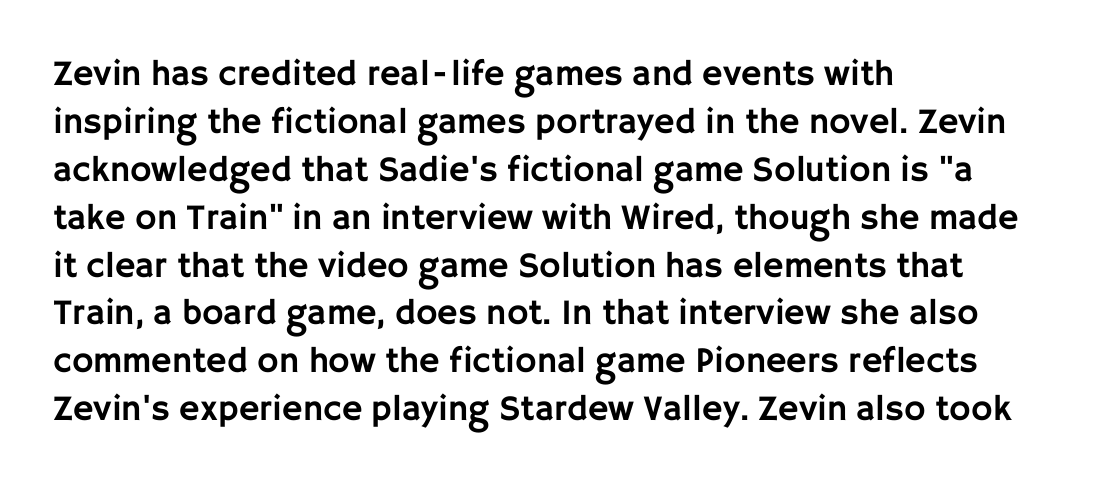
Q: Is the text italic (slanted)? A: No, it is upright.
Q: Is the typeface a serif or a sans-serif typeface? A: Sans-serif.
Q: Is the text underlined? A: No.
Q: How is the paragraph aligned? A: Left-aligned.
Q: Is the spacing between letters normal or unusually wide? A: Normal.
Q: Is the spacing between lines tight, normal or loose? A: Normal.
Q: Width (condensed, normal, or wide)? A: Normal.
Q: Stroke contrast? A: Low.
Q: x-height? A: Large.
Q: Monospaced? A: No.
